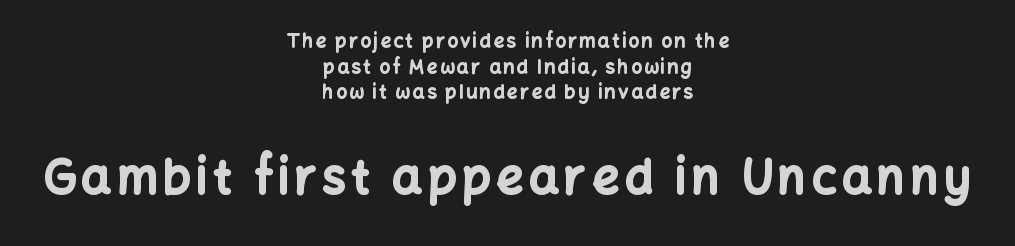
The image shows 47 px bold sans-serif type, upright; set centered, normal line spacing (1.35x), not underlined; the second (bottom) block is 2.47x larger; low stroke contrast and a medium x-height.
